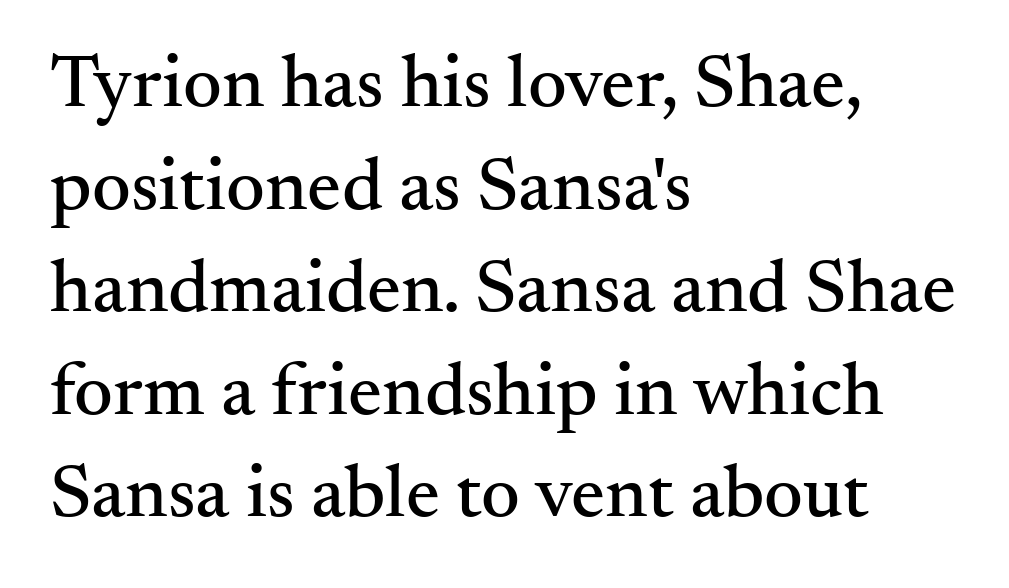
Regarding serifs, this sample has them. Casual observation: everything's shoved over to the left. The type is set solid horizontally, with unmodified tracking. Proportional: the letters do not fall into vertical columns. Quick note: not italic, upright. Has an underline been added? It has not.
